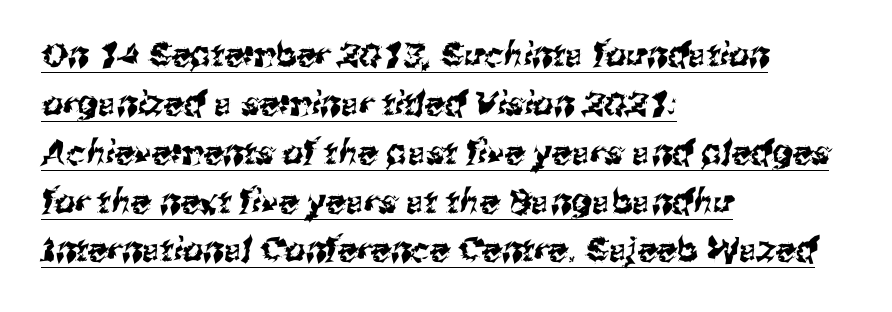
The image shows 33 px sans-serif type; set left-aligned, normal line spacing (1.48x), normal letter spacing, underlined; medium stroke contrast and a medium x-height.
